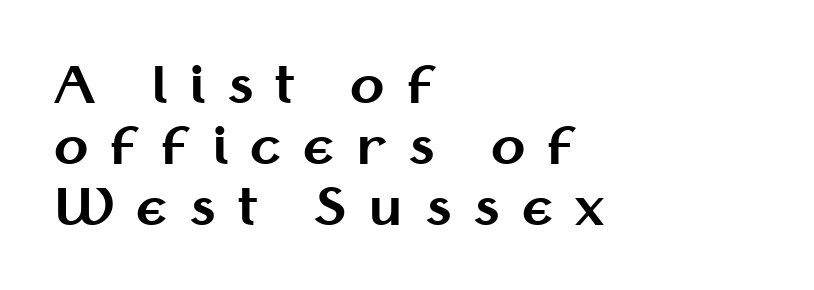
{"serif": "no", "italic": "no", "bold": "yes", "weight": "bold", "width": "normal", "stroke_contrast": "medium", "x_height": "medium", "monospaced": "no", "underline": "no", "align": "left", "line_spacing_ratio": 1.22, "letter_spacing": "wide", "letter_spacing_em": 0.44, "glyph_px": 50}
